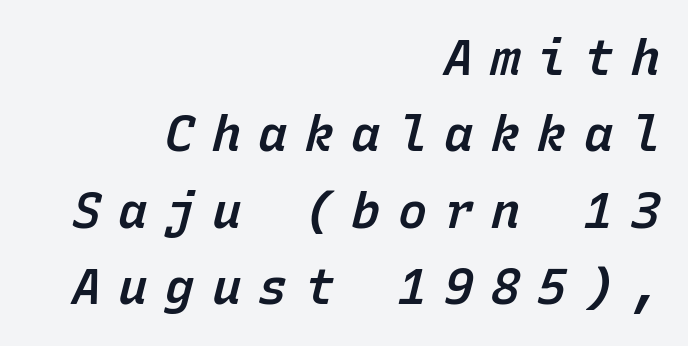
The image shows 49 px semibold type, italic (leaning right), monospaced; set right-aligned, normal line spacing (1.56x), unusually wide letter spacing (+0.35 em), not underlined; low stroke contrast and a medium x-height.
